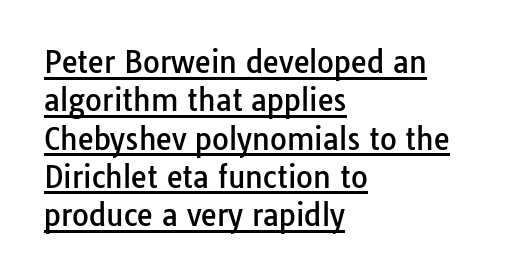
The image shows 29 px sans-serif type, upright; set left-aligned, normal line spacing (1.32x), normal letter spacing, underlined; low stroke contrast and a medium x-height.
